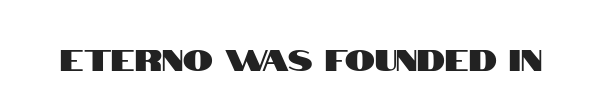
The image shows 30 px condensed sans-serif type, upright; set normal letter spacing, not underlined; high stroke contrast and a large x-height.
